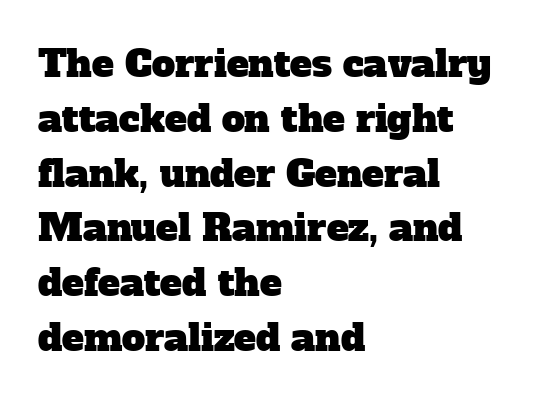
Q: Is the typeface a serif or a sans-serif typeface? A: Serif.
Q: Is the text underlined? A: No.
Q: How is the paragraph aligned? A: Left-aligned.
Q: Is the spacing between letters normal or unusually wide? A: Normal.
Q: Is the spacing between lines tight, normal or loose? A: Normal.
Q: Width (condensed, normal, or wide)? A: Normal.
Q: Stroke contrast? A: Low.
Q: x-height? A: Medium.
Q: Monospaced? A: No.
